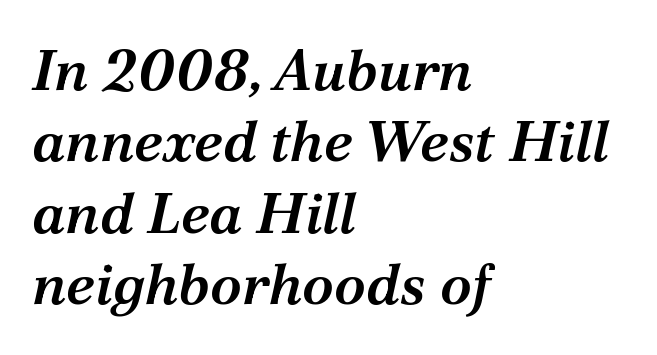
{"serif": "yes", "italic": "yes", "lean": "right", "slant_degrees": 12, "bold": "semi", "weight": "semibold", "width": "normal", "stroke_contrast": "medium", "x_height": "medium", "monospaced": "no", "underline": "no", "align": "left", "line_spacing_ratio": 1.23, "letter_spacing": "normal", "letter_spacing_em": 0.0, "glyph_px": 58}
